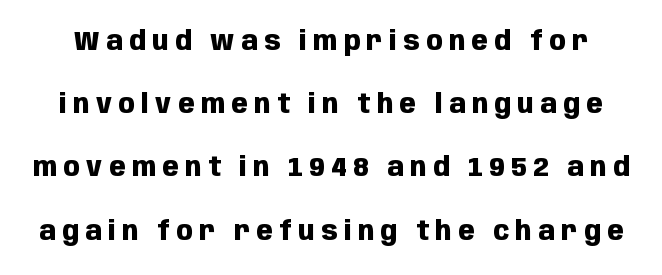
{"italic": "no", "bold": "yes", "underline": "no", "line_spacing": "loose", "line_spacing_ratio": 2.34, "letter_spacing": "wide", "letter_spacing_em": 0.24, "glyph_px": 27}
